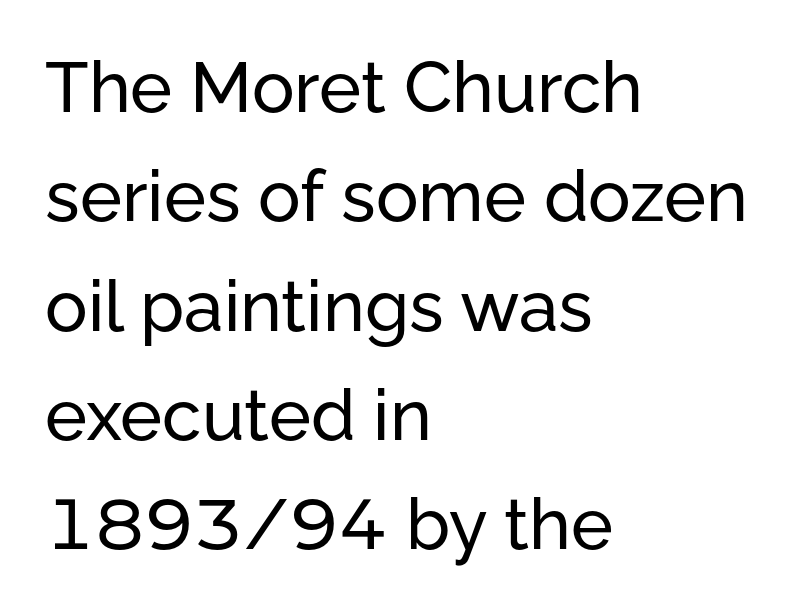
{"serif": "no", "italic": "no", "width": "normal", "stroke_contrast": "low", "x_height": "medium", "monospaced": "no", "underline": "no", "align": "left", "line_spacing": "normal", "line_spacing_ratio": 1.54, "letter_spacing": "normal", "letter_spacing_em": 0.0, "glyph_px": 71}
